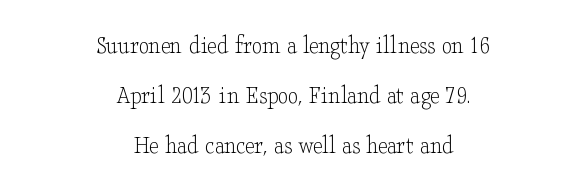
The image shows 26 px text type, upright; set centered, loose line spacing (1.93x), normal letter spacing, not underlined.
